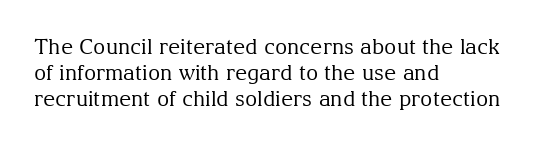
The image shows 21 px text type, upright; set left-aligned, line spacing 1.24x, normal letter spacing, not underlined.
